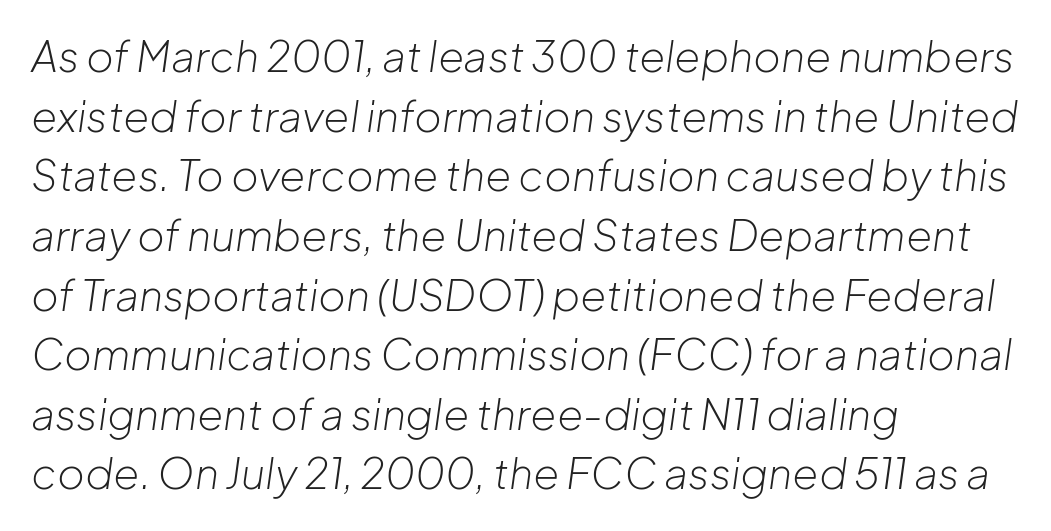
{"italic": "yes", "lean": "right", "slant_degrees": 8, "bold": "no", "weight": "light", "width": "normal", "stroke_contrast": "low", "x_height": "medium", "monospaced": "no", "underline": "no", "align": "left", "line_spacing": "normal", "line_spacing_ratio": 1.42, "letter_spacing": "normal", "letter_spacing_em": 0.0, "glyph_px": 42}
